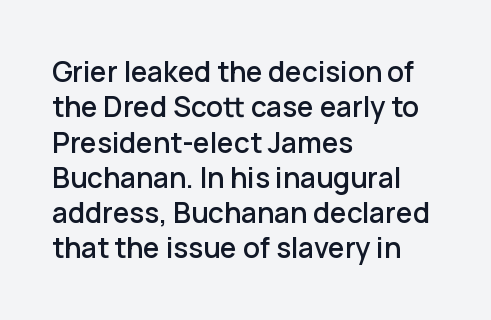
These lines are rendered in a variable-pitch font. Beneath every word, the page is bare. Vertically, the passage feels balanced, rows spaced as you'd expect. The characters display no serif detailing; their extremities are plain. The gaps between neighbouring characters are ordinary and unremarkable.
